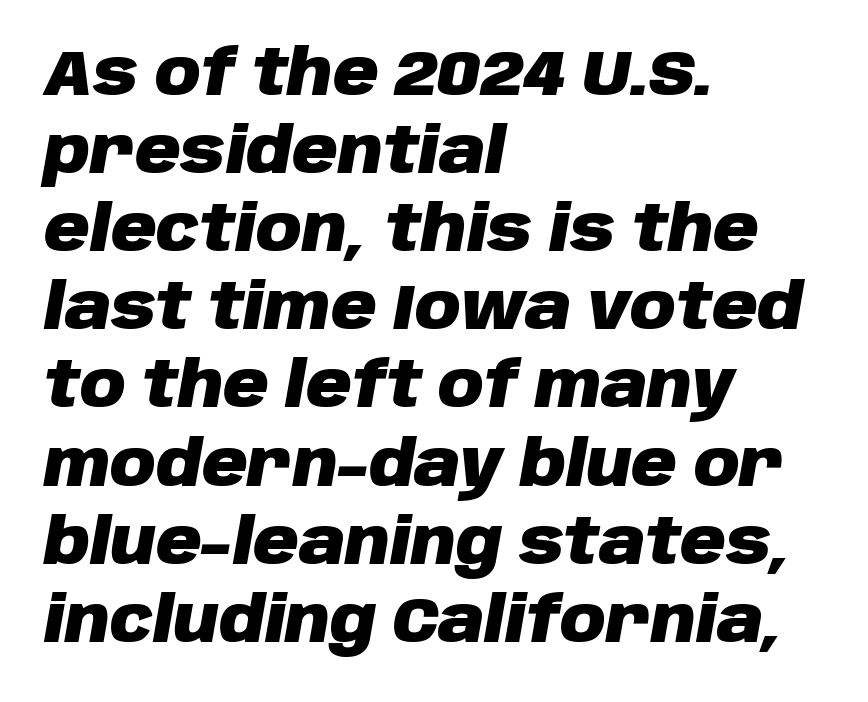
Notice how the passage keeps a crisp vertical edge on the left only. A typesetter would mark this as italic. The space beneath each line is pristine and unruled. The glyphs have the mass of a bold cut.
